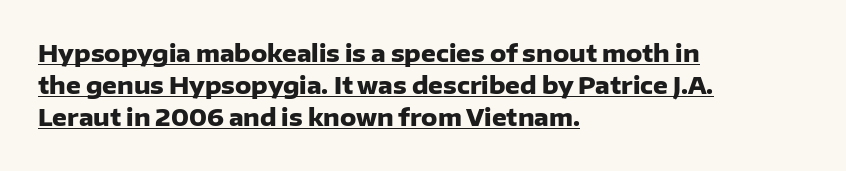
The image shows 23 px bold type, upright; set left-aligned, normal line spacing (1.4x), normal letter spacing, underlined.
